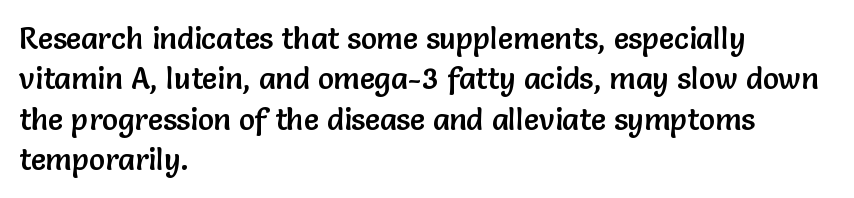
Is the letter spacing exaggerated? No — it looks like the ordinary default. The strip under each line holds only bare page. I'd call this a sans setting — the letters go barefoot. Does the leading feel generous? No, just average. The rag falls on the right side of this text block.
